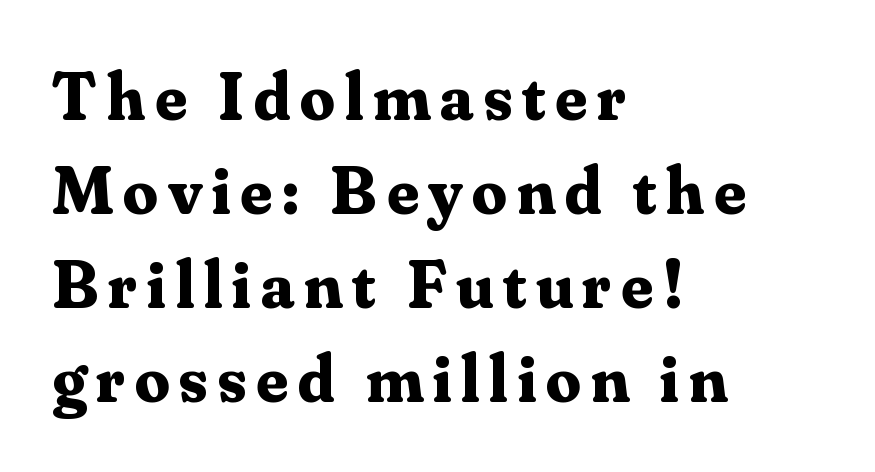
Q: Is the text bold? A: Yes.
Q: Is the text italic (slanted)? A: No, it is upright.
Q: Is the typeface a serif or a sans-serif typeface? A: Serif.
Q: Is the text underlined? A: No.
Q: How is the paragraph aligned? A: Left-aligned.
Q: Is the spacing between lines tight, normal or loose? A: Normal.
Q: Width (condensed, normal, or wide)? A: Normal.
Q: Stroke contrast? A: Medium.
Q: x-height? A: Small.
Q: Monospaced? A: No.
